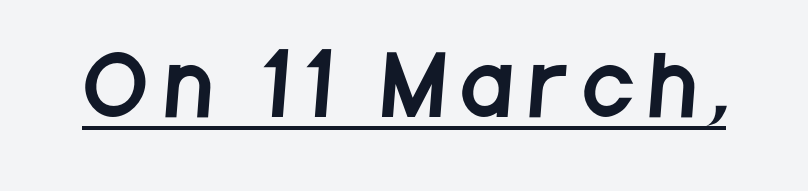
The text was rendered using a sans face with plain stroke endings. A typesetter would call this proportional, since set widths differ per character. Inter-character spacing is expanded well beyond the font's built-in metrics. The specimen includes a rule beneath the text block's lines.
